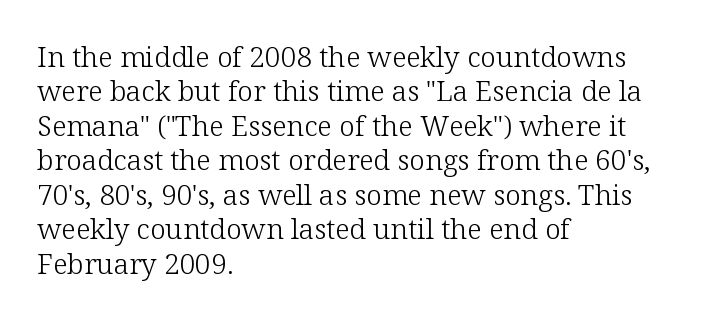
{"serif": "yes", "italic": "no", "bold": "no", "weight": "light", "width": "normal", "stroke_contrast": "low", "x_height": "medium", "monospaced": "no", "underline": "no", "align": "left", "line_spacing_ratio": 1.23, "letter_spacing": "normal", "letter_spacing_em": 0.0, "glyph_px": 28}
